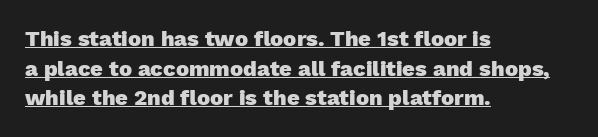
The image shows 22 px bold type, upright; set left-aligned, normal line spacing (1.35x), normal letter spacing, underlined.
